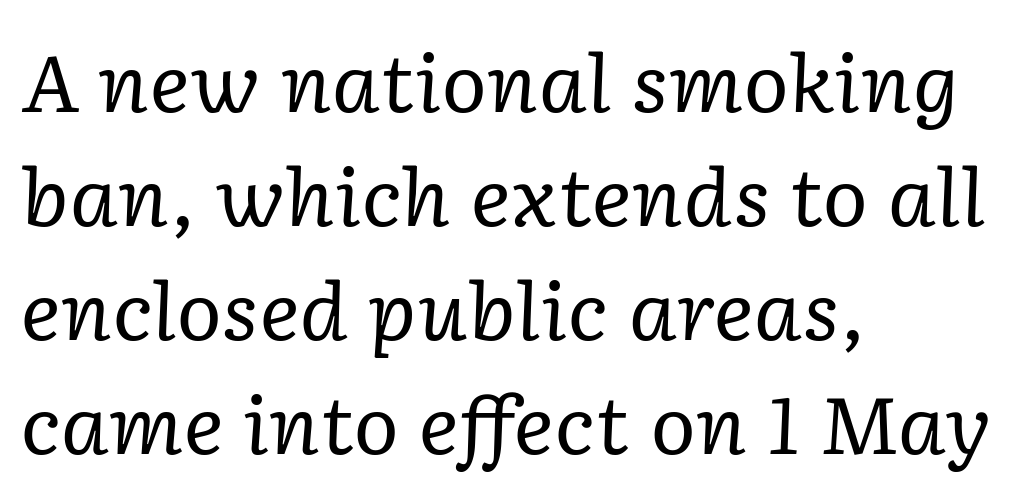
The image shows 78 px regular-weight serif type, italic (leaning right); set left-aligned, normal line spacing (1.46x), normal letter spacing, not underlined; low stroke contrast and a medium x-height.
